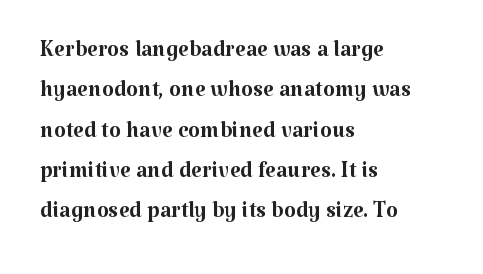
Q: Is the text bold? A: No.
Q: Is the text italic (slanted)? A: No, it is upright.
Q: Is the typeface a serif or a sans-serif typeface? A: Serif.
Q: Is the text underlined? A: No.
Q: How is the paragraph aligned? A: Left-aligned.
Q: Is the spacing between letters normal or unusually wide? A: Normal.
Q: Is the spacing between lines tight, normal or loose? A: Normal.
Q: Width (condensed, normal, or wide)? A: Normal.
Q: Stroke contrast? A: Medium.
Q: x-height? A: Medium.
Q: Monospaced? A: No.
